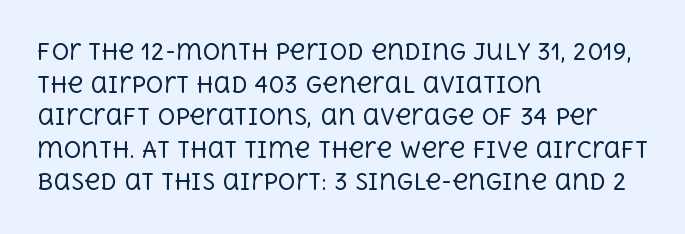
{"italic": "no", "bold": "no", "underline": "no", "align": "left", "line_spacing": "normal", "line_spacing_ratio": 1.48, "letter_spacing": "normal", "letter_spacing_em": 0.0, "glyph_px": 22}
